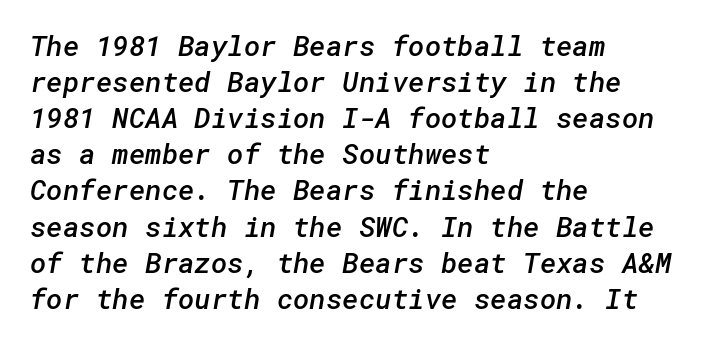
{"serif": "no", "bold": "semi", "weight": "semibold", "width": "normal", "stroke_contrast": "low", "x_height": "medium", "underline": "no", "align": "left", "line_spacing": "normal", "line_spacing_ratio": 1.29, "letter_spacing": "normal", "letter_spacing_em": 0.0, "glyph_px": 28}
